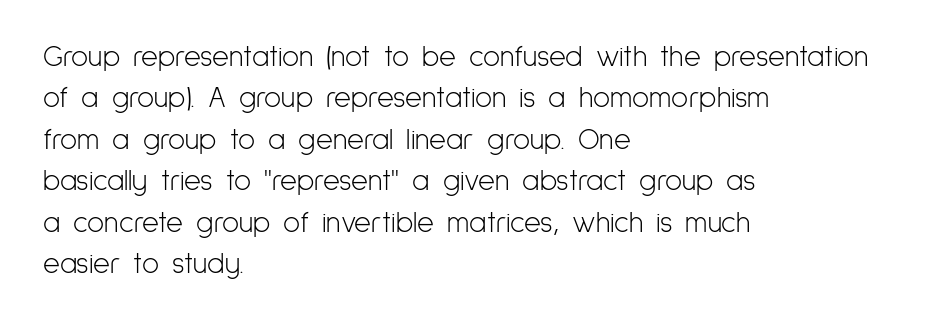
The image shows 29 px light, condensed sans-serif type, upright; set left-aligned, normal line spacing (1.43x), normal letter spacing, not underlined; low stroke contrast and a medium x-height.
